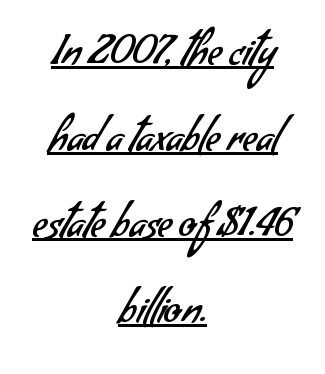
The image shows 40 px regular-weight sans-serif type; set centered, loose line spacing (2.15x), normal letter spacing, underlined; low stroke contrast and a small x-height.
